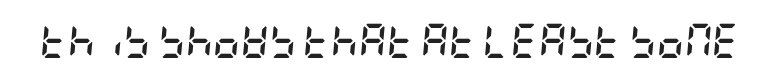
The image shows 34 px semibold, condensed type, italic (leaning right); set normal letter spacing, not underlined; low stroke contrast and a large x-height.
